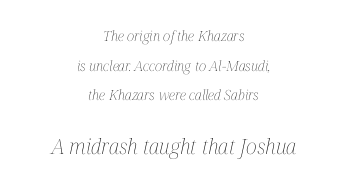
{"italic": "yes", "lean": "right", "slant_degrees": 12, "bold": "no", "underline": "no", "align": "center", "line_spacing": "loose", "line_spacing_ratio": 2.11, "letter_spacing": "normal", "letter_spacing_em": 0.0, "larger_block": "second", "size_ratio": 1.5, "glyph_px": 21}
